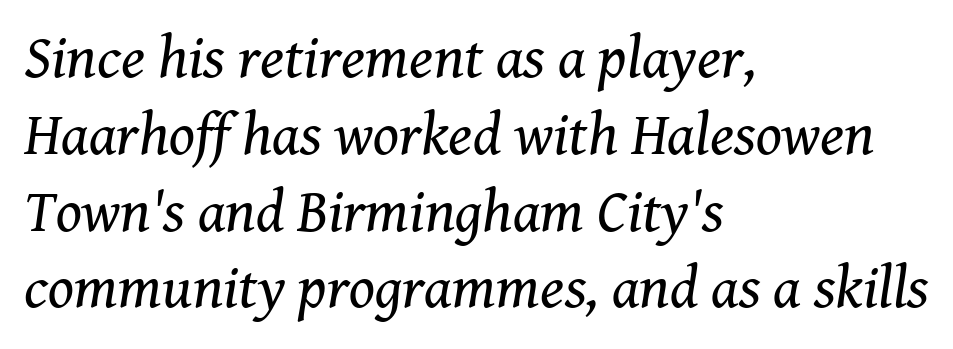
Notice how the stems are inclined rather than vertical — that's the hallmark of italics. Leading: standard. A clean baseline with only descenders dipping below it. What stands out about the letter spacing? Nothing — it is the standard amount.
